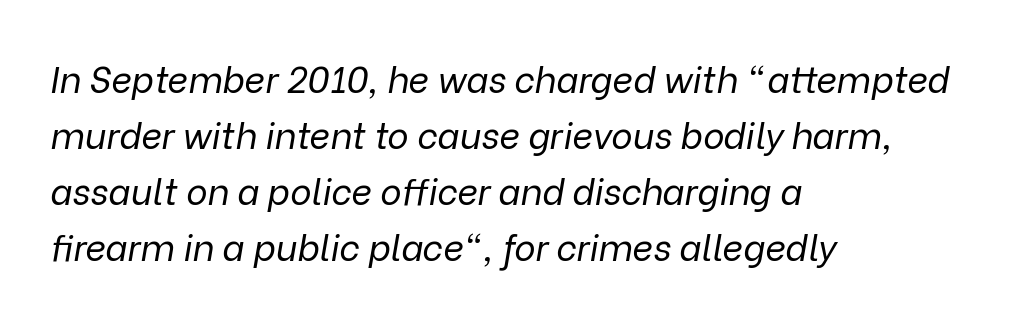
{"italic": "yes", "lean": "right", "slant_degrees": 9, "bold": "no", "weight": "regular", "width": "normal", "stroke_contrast": "low", "x_height": "medium", "monospaced": "no", "underline": "no", "align": "left", "line_spacing": "normal", "line_spacing_ratio": 1.56, "letter_spacing": "normal", "letter_spacing_em": 0.0, "glyph_px": 36}
